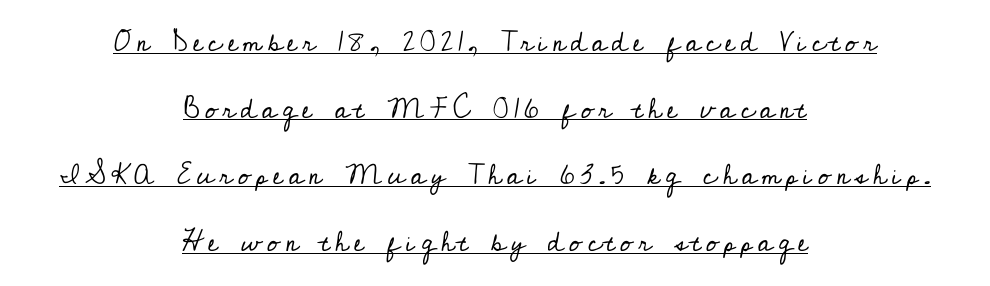
{"serif": "yes", "bold": "no", "weight": "regular", "width": "normal", "stroke_contrast": "low", "x_height": "small", "monospaced": "no", "underline": "yes", "align": "center", "line_spacing": "loose", "line_spacing_ratio": 2.38, "glyph_px": 28}
